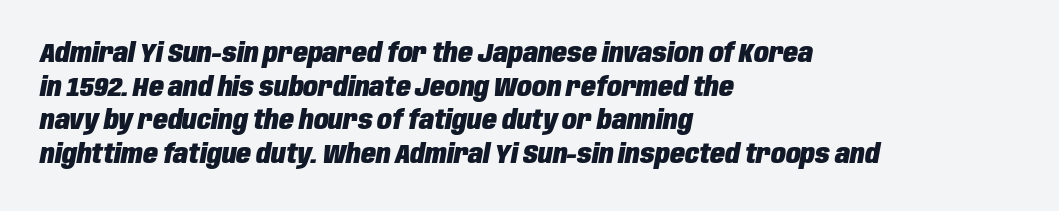
Typesetter's note: full bold, strokes at maximum text heaviness. In terms of letterspacing, this is plain default setting. Normally led — the rows are evenly, conventionally spaced. A student would call this left alignment; a typographer would say flush left, rag right.
